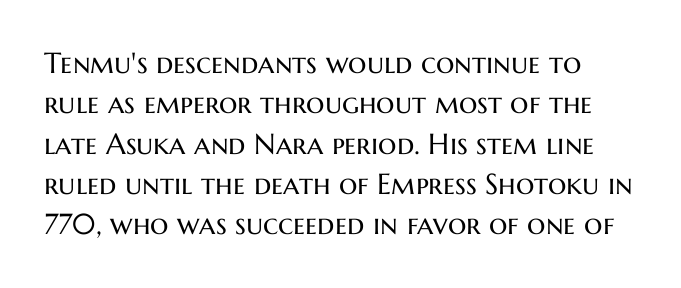
The image shows 29 px regular-weight sans-serif type, upright; set normal line spacing (1.39x), normal letter spacing, not underlined; medium stroke contrast and a medium x-height.
